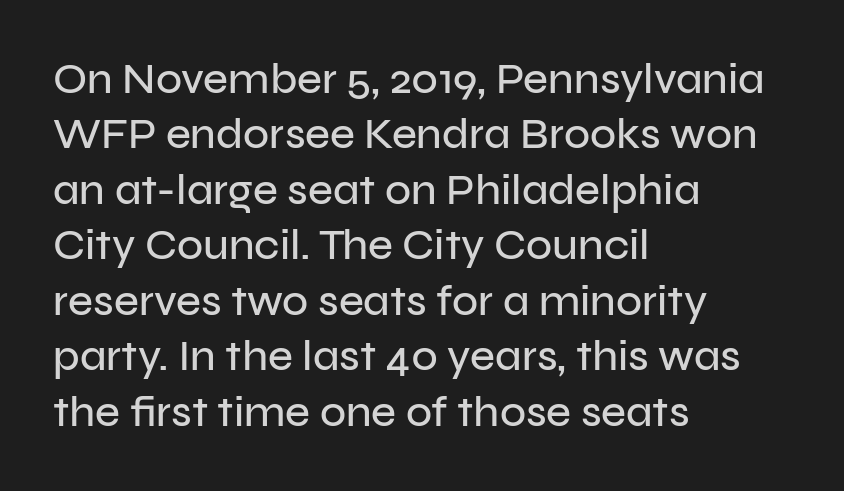
Q: Is the text italic (slanted)? A: No, it is upright.
Q: Is the typeface a serif or a sans-serif typeface? A: Sans-serif.
Q: Is the text underlined? A: No.
Q: How is the paragraph aligned? A: Left-aligned.
Q: Is the spacing between letters normal or unusually wide? A: Normal.
Q: Is the spacing between lines tight, normal or loose? A: Normal.
Q: Width (condensed, normal, or wide)? A: Normal.
Q: Stroke contrast? A: Low.
Q: x-height? A: Medium.
Q: Monospaced? A: No.
